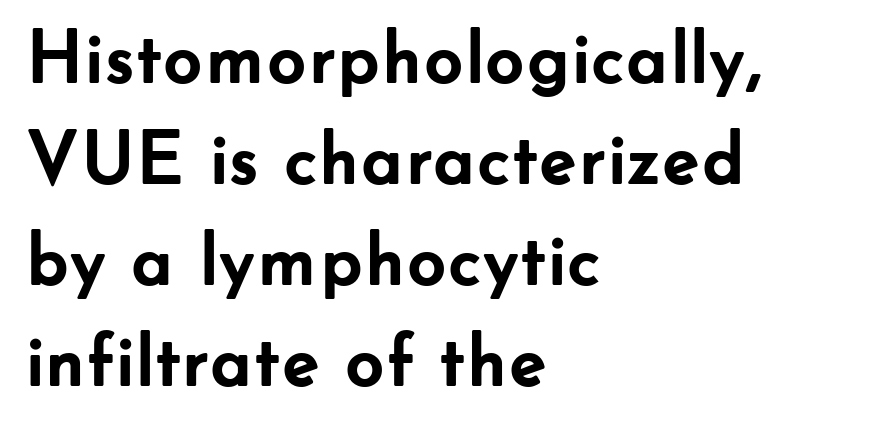
You could call the tracking neutral — neither tight nor loose. Serif or sans? Sans — the stroke terminals are bare. The letters stand upright; this is a roman face. Thick stems and heavy bowls — unmistakably bold. Here the designer chose a conventional face with non-uniform glyph widths. Is there much room between lines? A standard amount, neither cramped nor airy.
